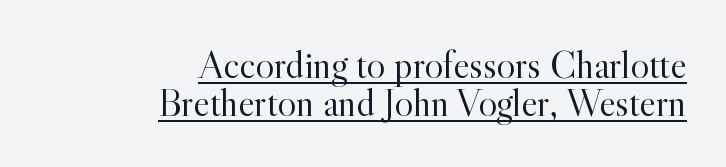
{"serif": "yes", "italic": "no", "bold": "no", "weight": "light", "width": "normal", "x_height": "small", "monospaced": "no", "underline": "yes", "align": "right", "line_spacing": "tight", "line_spacing_ratio": 0.97, "letter_spacing": "normal", "letter_spacing_em": 0.0, "glyph_px": 39}
